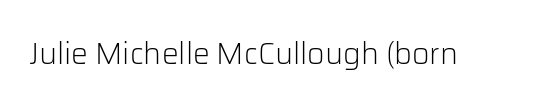
The image shows 30 px light sans-serif type, upright; set normal letter spacing, not underlined; low stroke contrast and a medium x-height.
